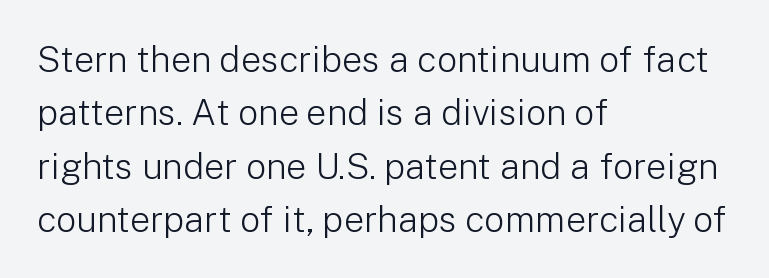
The image shows 36 px light sans-serif type, upright; set left-aligned, normal line spacing (1.48x), normal letter spacing, not underlined; low stroke contrast and a medium x-height.
